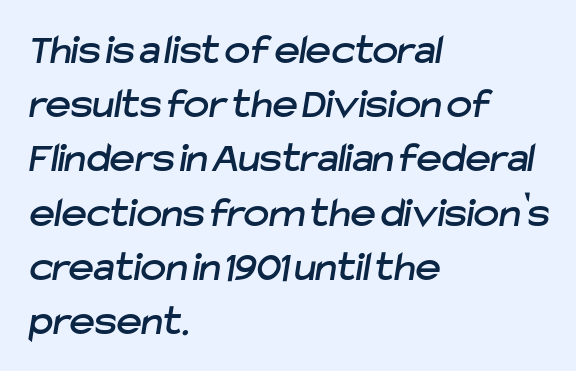
{"serif": "no", "width": "normal", "stroke_contrast": "low", "x_height": "medium", "monospaced": "no", "underline": "no", "align": "left", "line_spacing": "normal", "line_spacing_ratio": 1.26, "letter_spacing": "normal", "letter_spacing_em": 0.0, "glyph_px": 43}
